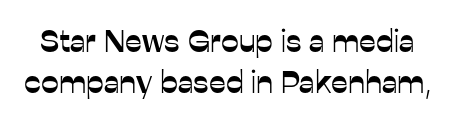
Observe the absence of serifs on each vertical stroke in this sample. The foot of each line stays bare and open. Reading down the column, the eye jumps a familiar distance to each next line. Is this a fixed-width face? No — the glyphs have proportional, varying widths. Standard letterfit; no display-style spreading of the glyphs.
